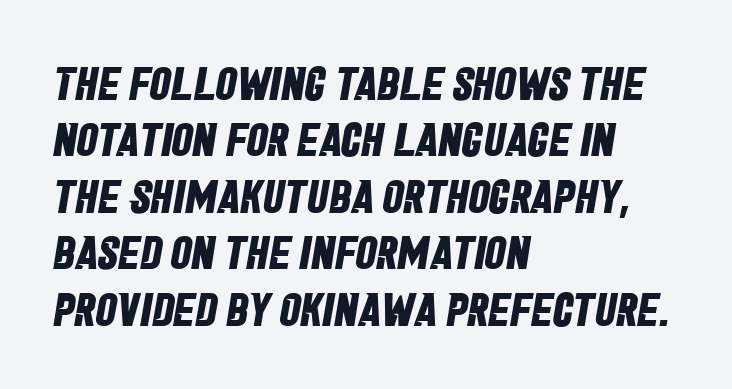
Q: Is the text bold? A: Yes.
Q: Is the typeface a serif or a sans-serif typeface? A: Sans-serif.
Q: Is the text underlined? A: No.
Q: How is the paragraph aligned? A: Left-aligned.
Q: Is the spacing between letters normal or unusually wide? A: Normal.
Q: Width (condensed, normal, or wide)? A: Condensed.
Q: Stroke contrast? A: Low.
Q: x-height? A: Large.
Q: Monospaced? A: No.
